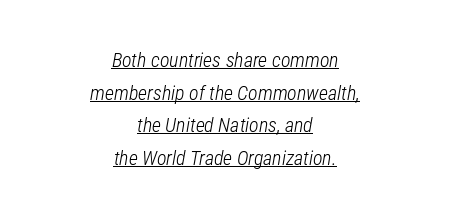
{"italic": "yes", "lean": "right", "slant_degrees": 12, "bold": "no", "underline": "yes", "align": "center", "line_spacing": "normal", "line_spacing_ratio": 1.63, "letter_spacing": "normal", "letter_spacing_em": 0.0, "glyph_px": 20}
